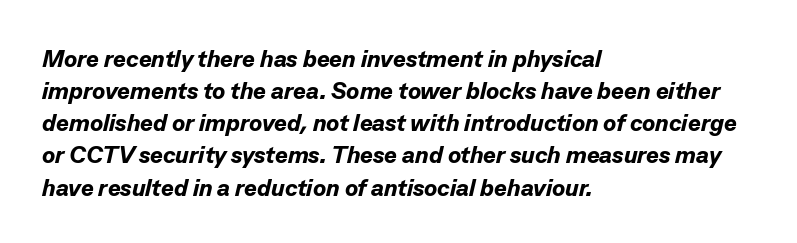
Q: Is the text bold? A: Yes.
Q: Is the text italic (slanted)? A: Yes, it leans right by about 13 degrees.
Q: Is the text underlined? A: No.
Q: How is the paragraph aligned? A: Left-aligned.
Q: Is the spacing between letters normal or unusually wide? A: Normal.
Q: Is the spacing between lines tight, normal or loose? A: Normal.
